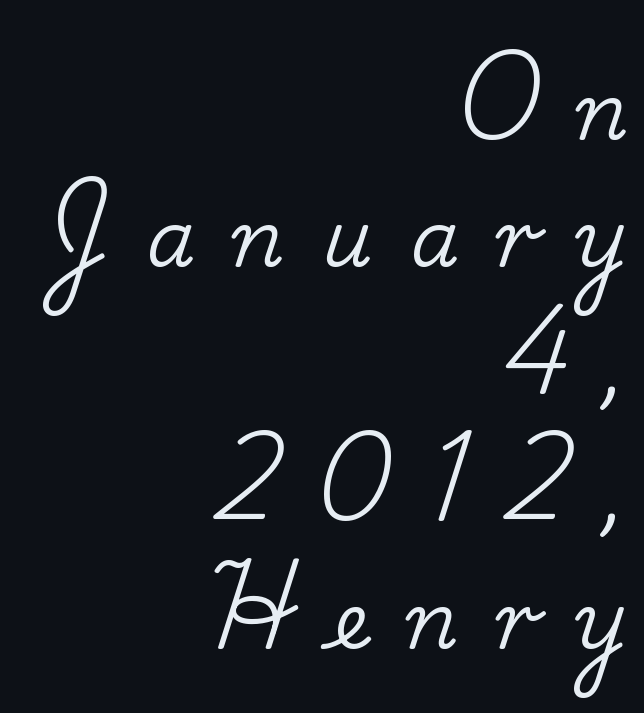
{"serif": "yes", "width": "normal", "stroke_contrast": "low", "x_height": "small", "monospaced": "no", "underline": "no", "align": "right", "line_spacing": "normal", "line_spacing_ratio": 1.63, "letter_spacing": "wide", "letter_spacing_em": 0.48, "glyph_px": 78}
